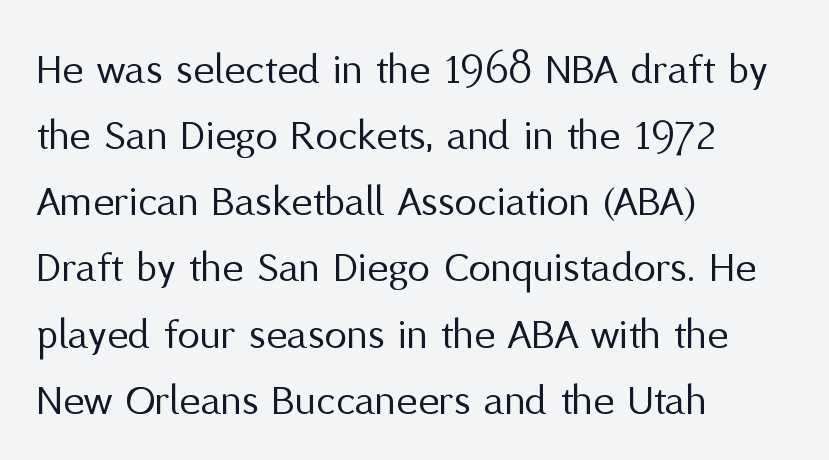
The image shows 45 px regular-weight sans-serif type, upright; set left-aligned, normal line spacing (1.47x), normal letter spacing, not underlined; medium stroke contrast and a medium x-height.
